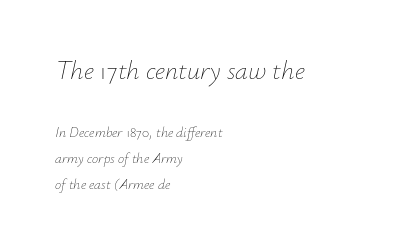
The image shows 26 px text type, italic (leaning right); set left-aligned, line spacing 1.85x, normal letter spacing, not underlined; the first (top) block is 1.86x larger.
